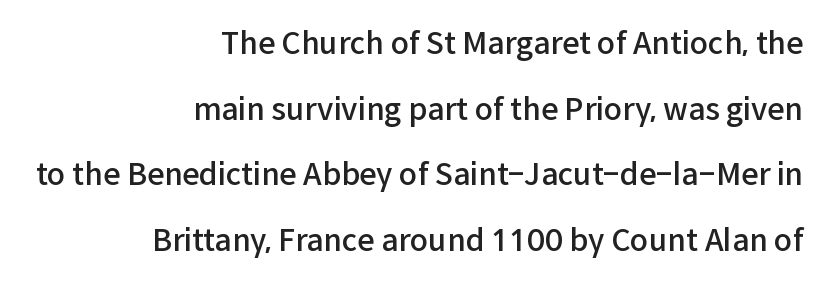
Q: Is the text bold? A: Semi-bold.
Q: Is the text italic (slanted)? A: No, it is upright.
Q: Is the typeface a serif or a sans-serif typeface? A: Sans-serif.
Q: Is the text underlined? A: No.
Q: How is the paragraph aligned? A: Right-aligned.
Q: Is the spacing between letters normal or unusually wide? A: Normal.
Q: Is the spacing between lines tight, normal or loose? A: Loose.
Q: Width (condensed, normal, or wide)? A: Normal.
Q: Stroke contrast? A: Low.
Q: x-height? A: Medium.
Q: Monospaced? A: No.
